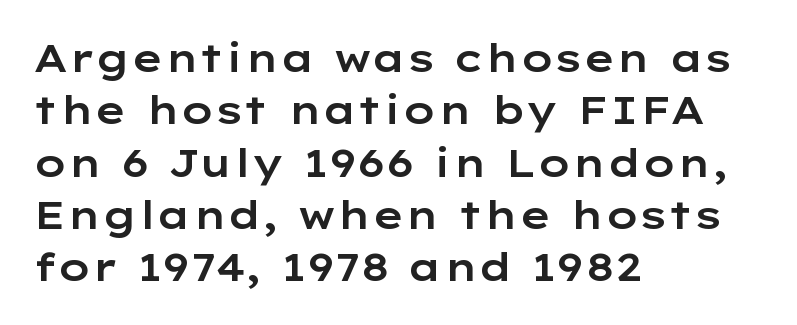
The image shows 39 px wide sans-serif type, upright; set left-aligned, normal line spacing (1.34x), normal letter spacing, not underlined; low stroke contrast and a medium x-height.
